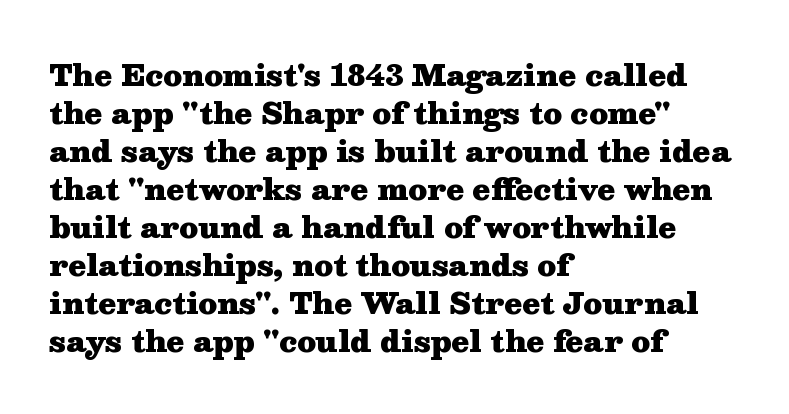
{"serif": "yes", "italic": "no", "bold": "yes", "weight": "heavy", "width": "wide", "stroke_contrast": "medium", "x_height": "medium", "monospaced": "no", "underline": "no", "align": "left", "line_spacing": "normal", "line_spacing_ratio": 1.31, "letter_spacing": "normal", "letter_spacing_em": 0.0, "glyph_px": 29}
